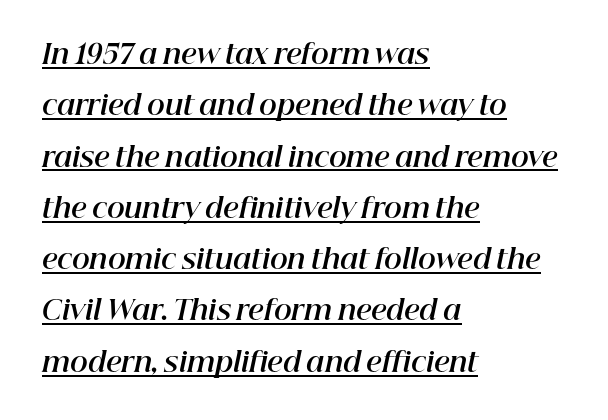
Q: Is the text bold? A: Yes.
Q: Is the text italic (slanted)? A: Yes, it leans right by about 12 degrees.
Q: Is the text underlined? A: Yes.
Q: How is the paragraph aligned? A: Left-aligned.
Q: Is the spacing between letters normal or unusually wide? A: Normal.
Q: Is the spacing between lines tight, normal or loose? A: Loose.
